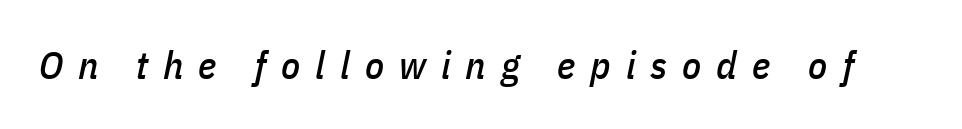
The image shows 39 px condensed type, italic (leaning right); set unusually wide letter spacing (+0.38 em), not underlined; low stroke contrast and a medium x-height.
